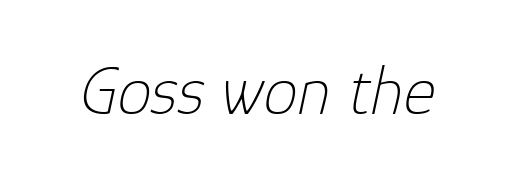
The image shows 69 px thin type, italic (leaning right); set normal letter spacing, not underlined; low stroke contrast and a medium x-height.
